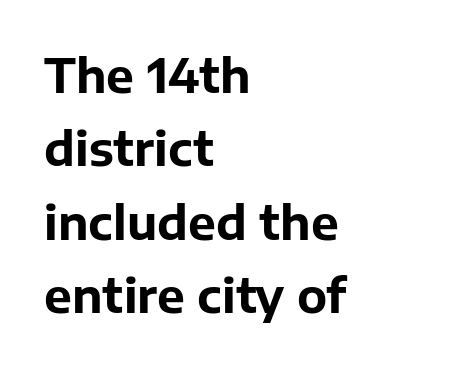
Q: Is the text bold? A: Yes.
Q: Is the text italic (slanted)? A: No, it is upright.
Q: Is the typeface a serif or a sans-serif typeface? A: Sans-serif.
Q: Is the text underlined? A: No.
Q: How is the paragraph aligned? A: Left-aligned.
Q: Is the spacing between letters normal or unusually wide? A: Normal.
Q: Is the spacing between lines tight, normal or loose? A: Normal.
Q: Width (condensed, normal, or wide)? A: Normal.
Q: Stroke contrast? A: Low.
Q: x-height? A: Medium.
Q: Monospaced? A: No.
